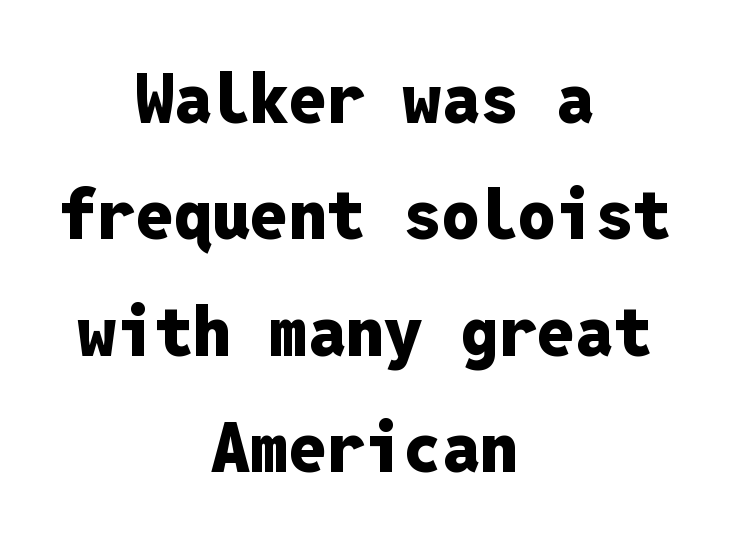
Line starts and ends both wander, symmetrically. The letters march in equal steps, a hallmark of fixed-pitch type. Underline: absent. There is no visible air inserted between adjacent glyphs.
